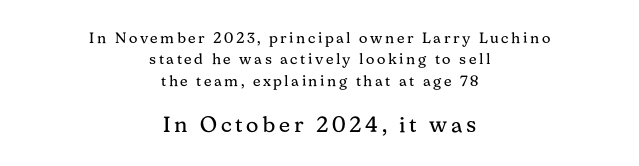
The image shows 22 px text type, upright; set centered, normal line spacing (1.43x), not underlined; the second (bottom) block is 1.47x larger.
